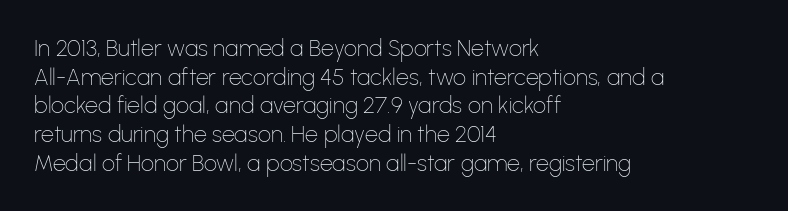
{"italic": "no", "bold": "no", "underline": "no", "align": "left", "line_spacing": "normal", "line_spacing_ratio": 1.25, "letter_spacing": "normal", "letter_spacing_em": 0.0, "glyph_px": 23}
